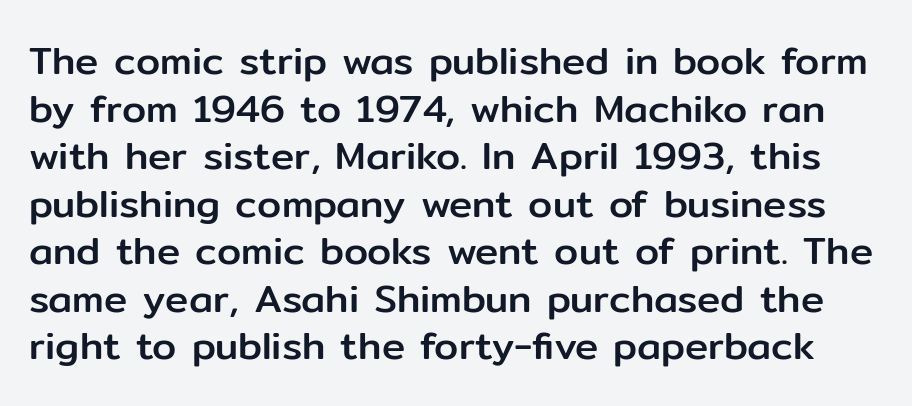
The image shows 39 px sans-serif type, upright; set line spacing 1.22x, normal letter spacing, not underlined; low stroke contrast and a medium x-height.
